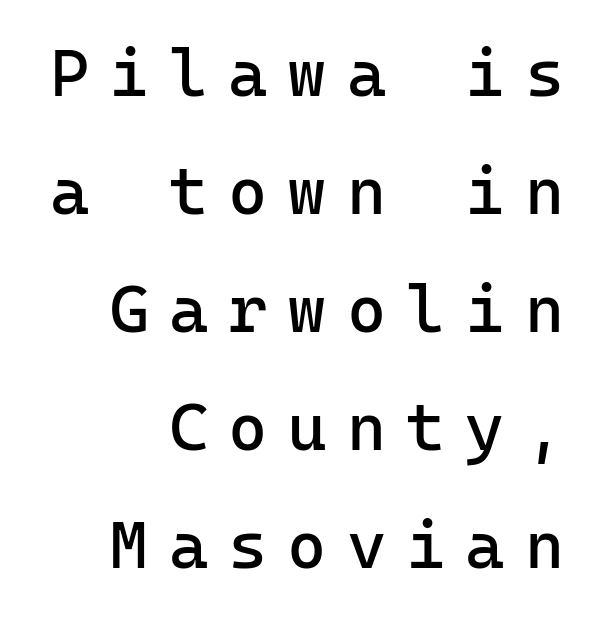
{"serif": "no", "italic": "no", "bold": "no", "weight": "regular", "width": "normal", "stroke_contrast": "low", "x_height": "medium", "monospaced": "yes", "underline": "no", "align": "right", "line_spacing_ratio": 1.76, "letter_spacing": "wide", "letter_spacing_em": 0.3, "glyph_px": 67}
